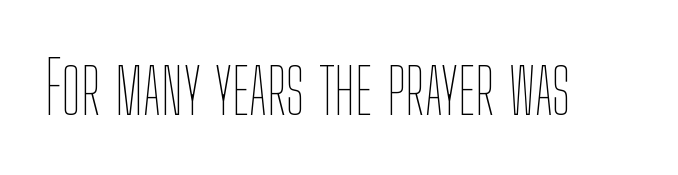
Q: Is the text bold? A: No.
Q: Is the text italic (slanted)? A: No, it is upright.
Q: Is the text underlined? A: No.
Q: Is the spacing between letters normal or unusually wide? A: Normal.
Q: Width (condensed, normal, or wide)? A: Condensed.
Q: Stroke contrast? A: Low.
Q: x-height? A: Medium.
Q: Monospaced? A: No.
